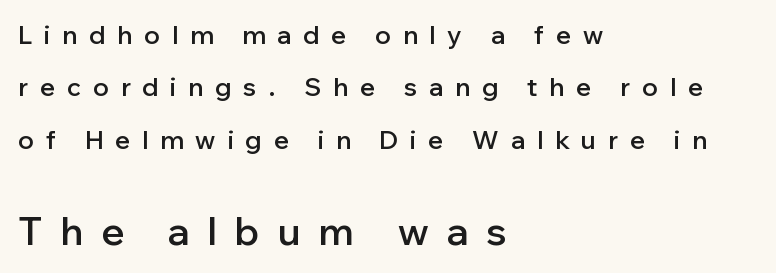
The image shows 38 px semibold sans-serif type, upright; set left-aligned, loose line spacing (2.1x), unusually wide letter spacing (+0.48 em), not underlined; the second (bottom) block is 1.52x larger; low stroke contrast and a medium x-height.
